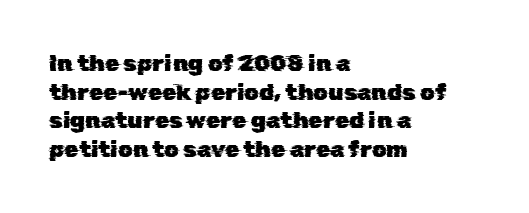
The image shows 23 px text type; set left-aligned, normal line spacing (1.25x), normal letter spacing, not underlined.
